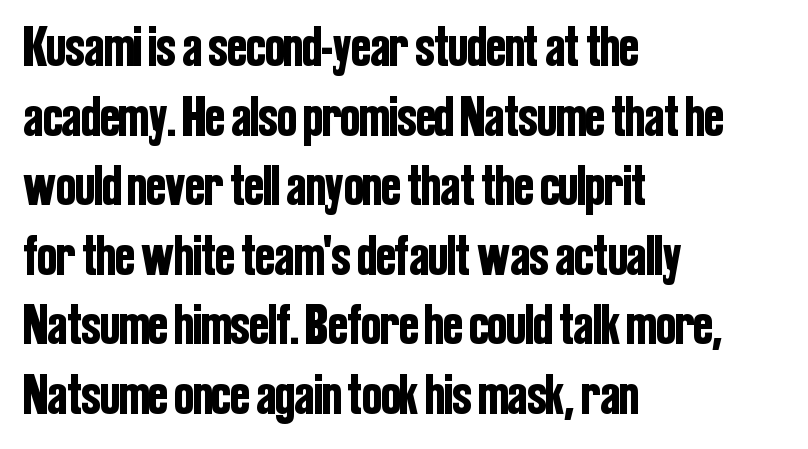
The image shows 57 px condensed sans-serif type, upright; set left-aligned, line spacing 1.22x, normal letter spacing, not underlined; low stroke contrast and a medium x-height.
